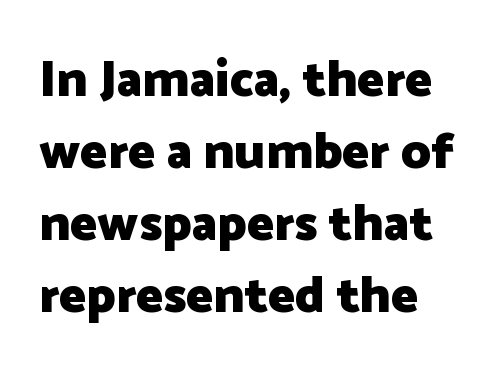
These lines carry a lot of weight — the face is fully bold. The tracking reads as untouched default to a designer's eye. The passage shown is typed in a proportional face where columns would drift. Style check: upright. The passage shown is not underscored anywhere. If you drew a ruler down the left edge, every line would touch it.
